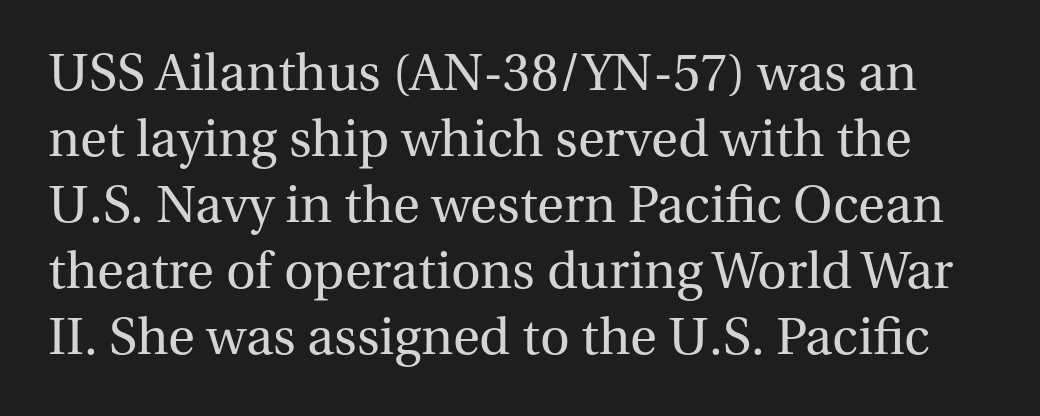
The image shows 55 px regular-weight serif type, upright; set line spacing 1.2x, normal letter spacing, not underlined; medium stroke contrast and a medium x-height.
